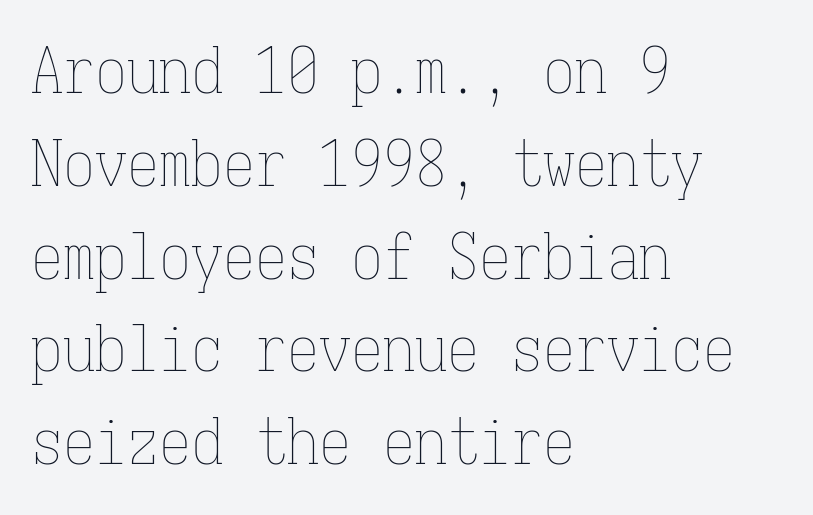
The image shows 64 px thin, condensed type, upright, monospaced; set left-aligned, normal line spacing (1.45x), normal letter spacing, not underlined; low stroke contrast and a medium x-height.
